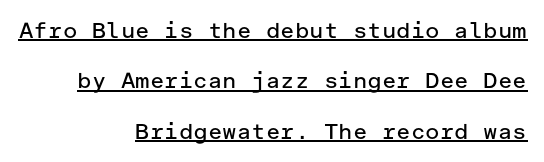
Q: Is the text bold? A: No.
Q: Is the text italic (slanted)? A: No, it is upright.
Q: Is the text underlined? A: Yes.
Q: How is the paragraph aligned? A: Right-aligned.
Q: Is the spacing between letters normal or unusually wide? A: Normal.
Q: Is the spacing between lines tight, normal or loose? A: Loose.
